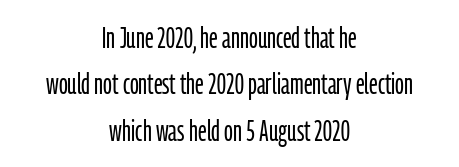
Q: Is the text bold? A: No.
Q: Is the text italic (slanted)? A: No, it is upright.
Q: Is the typeface a serif or a sans-serif typeface? A: Sans-serif.
Q: Is the text underlined? A: No.
Q: How is the paragraph aligned? A: Centered.
Q: Is the spacing between letters normal or unusually wide? A: Normal.
Q: Is the spacing between lines tight, normal or loose? A: Normal.
Q: Width (condensed, normal, or wide)? A: Condensed.
Q: Stroke contrast? A: Low.
Q: x-height? A: Medium.
Q: Monospaced? A: No.
